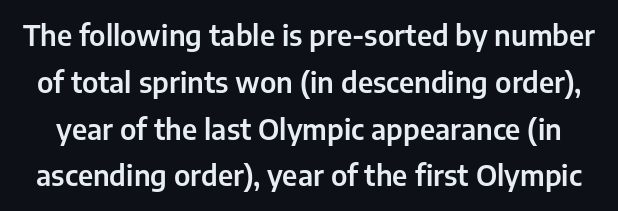
Q: Is the text italic (slanted)? A: No, it is upright.
Q: Is the typeface a serif or a sans-serif typeface? A: Sans-serif.
Q: Is the text underlined? A: No.
Q: Is the spacing between letters normal or unusually wide? A: Normal.
Q: Is the spacing between lines tight, normal or loose? A: Normal.
Q: Width (condensed, normal, or wide)? A: Normal.
Q: Stroke contrast? A: Low.
Q: x-height? A: Medium.
Q: Monospaced? A: No.
